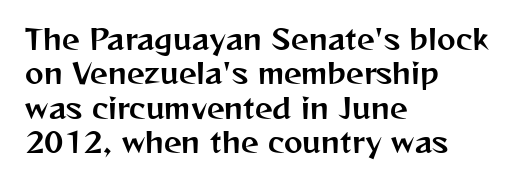
Q: Is the text italic (slanted)? A: No, it is upright.
Q: Is the typeface a serif or a sans-serif typeface? A: Sans-serif.
Q: Is the text underlined? A: No.
Q: How is the paragraph aligned? A: Left-aligned.
Q: Is the spacing between letters normal or unusually wide? A: Normal.
Q: Width (condensed, normal, or wide)? A: Normal.
Q: Stroke contrast? A: Medium.
Q: x-height? A: Medium.
Q: Monospaced? A: No.
